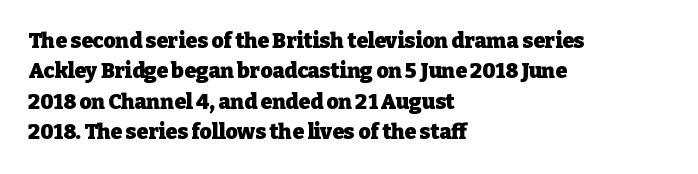
{"italic": "no", "bold": "yes", "underline": "no", "align": "left", "line_spacing": "normal", "line_spacing_ratio": 1.45, "letter_spacing": "normal", "letter_spacing_em": 0.0, "glyph_px": 21}
